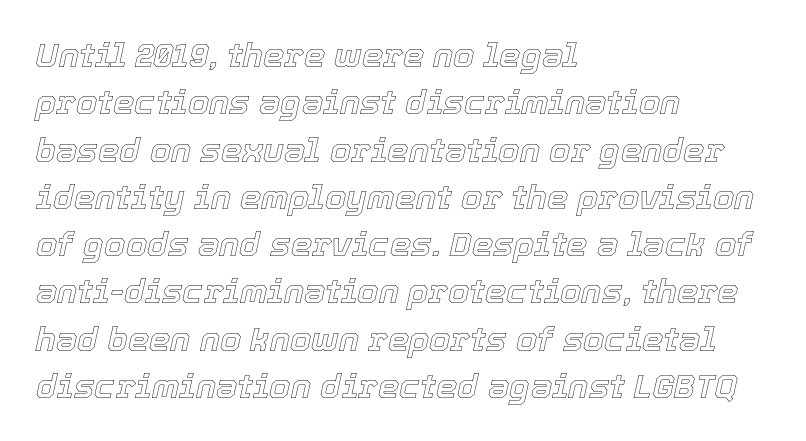
Anything drawn beneath the words? Only blank space. There is no visible air inserted between adjacent glyphs. The leading is moderate, giving the passage an even texture. The passage is arranged the way most books set body copy — flush left. Spacing verdict: proportional, widths tailored to each character. A typesetter would mark this as italic.
